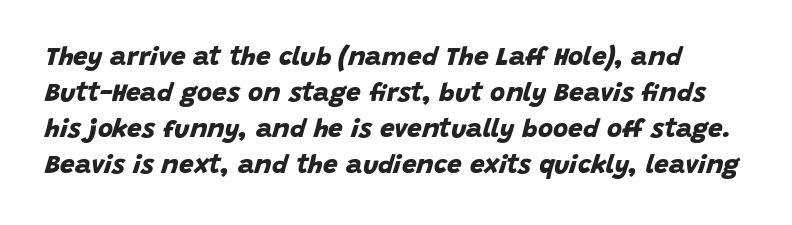
Students, observe: this is what conventionally led text looks like. Just letters on the line, the space beneath them empty. Look at the tracking — it's just the regular setting, nothing added. Heavy, bold letterforms.
